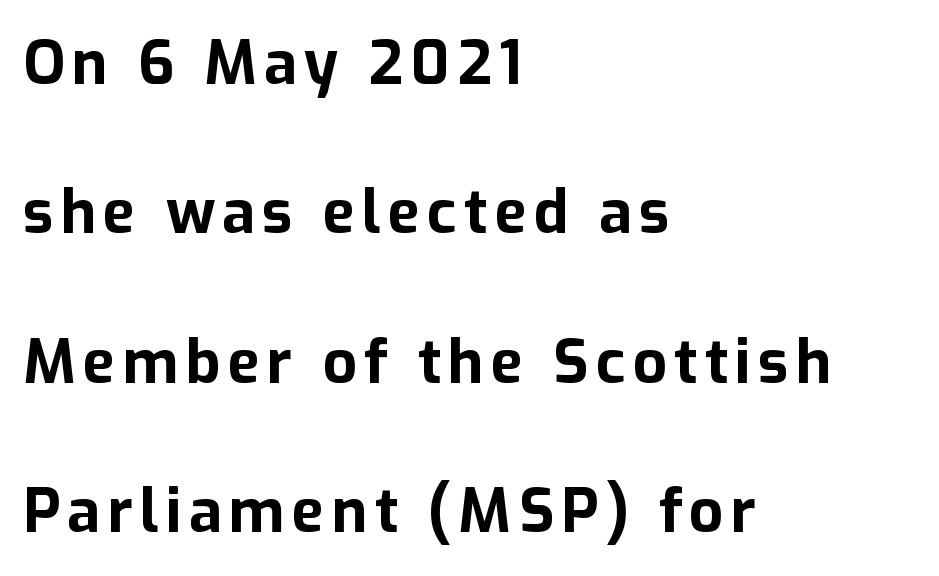
A typesetter would call this proportional, since set widths differ per character. The typography opts for an upright posture over an oblique one. You could fit nearly another row in the gap between these rows. Emphasis by weight is at full strength: bold.
